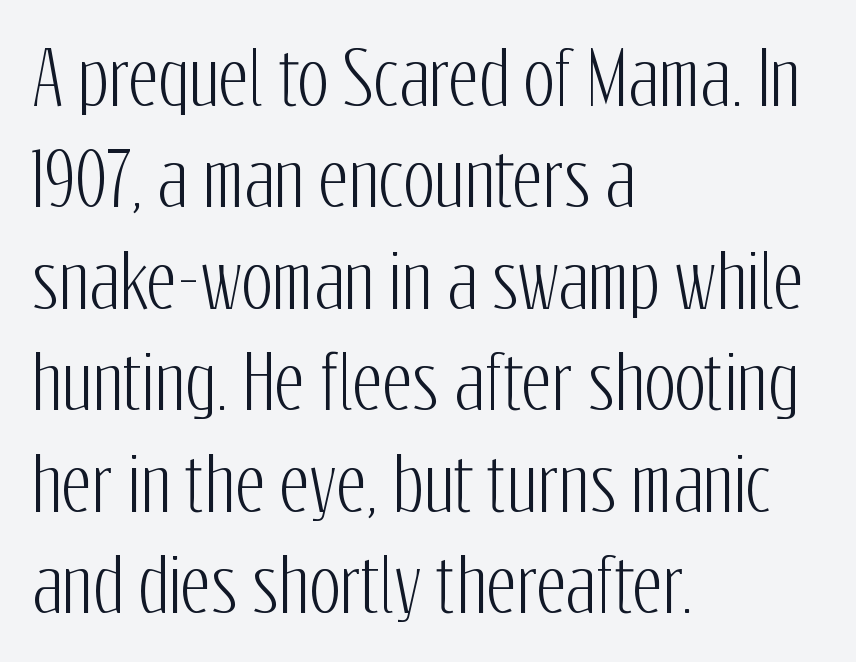
The image shows 73 px condensed sans-serif type, upright; set left-aligned, normal line spacing (1.39x), normal letter spacing, not underlined; low stroke contrast and a medium x-height.
